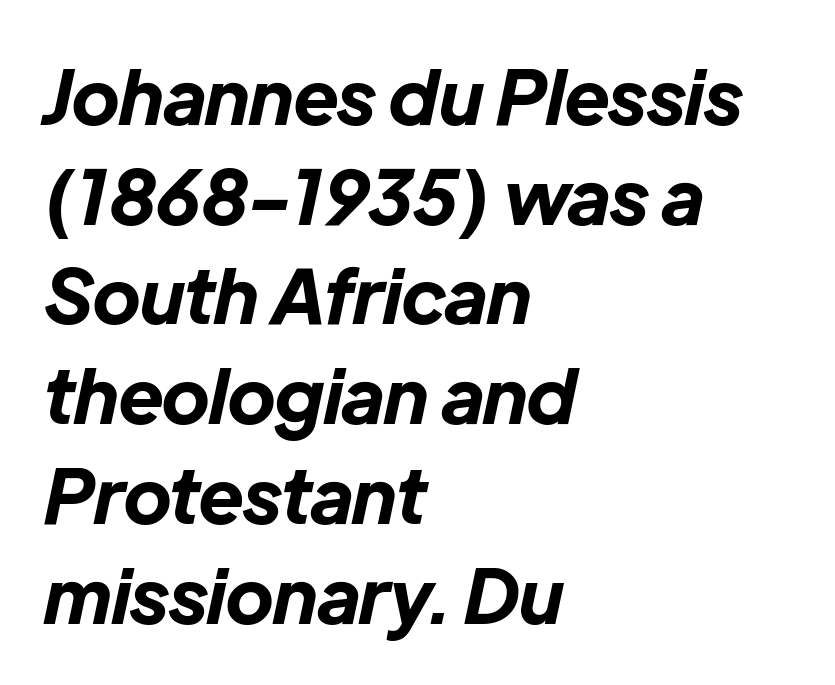
Q: Is the text bold? A: Yes.
Q: Is the text italic (slanted)? A: Yes, it leans right by about 12 degrees.
Q: Is the text underlined? A: No.
Q: How is the paragraph aligned? A: Left-aligned.
Q: Is the spacing between letters normal or unusually wide? A: Normal.
Q: Is the spacing between lines tight, normal or loose? A: Normal.
Q: Width (condensed, normal, or wide)? A: Normal.
Q: Stroke contrast? A: Low.
Q: x-height? A: Medium.
Q: Monospaced? A: No.
